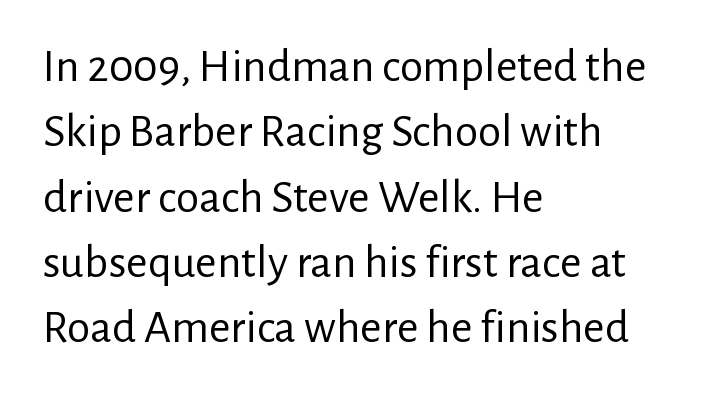
{"serif": "no", "italic": "no", "bold": "no", "weight": "regular", "width": "normal", "stroke_contrast": "low", "x_height": "medium", "monospaced": "no", "underline": "no", "align": "left", "line_spacing": "normal", "line_spacing_ratio": 1.39, "letter_spacing": "normal", "letter_spacing_em": 0.0, "glyph_px": 47}
